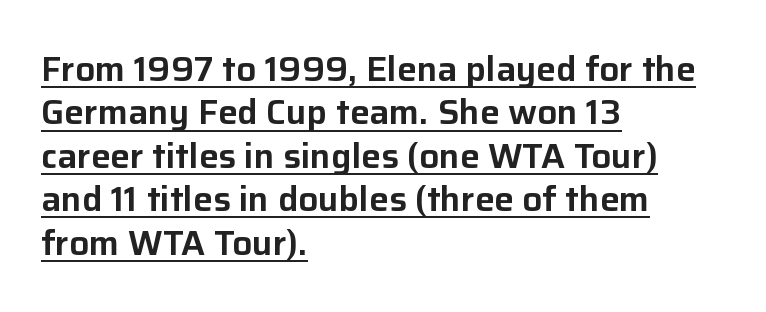
The image shows 35 px sans-serif type, upright; set left-aligned, line spacing 1.24x, normal letter spacing, underlined; low stroke contrast and a medium x-height.
